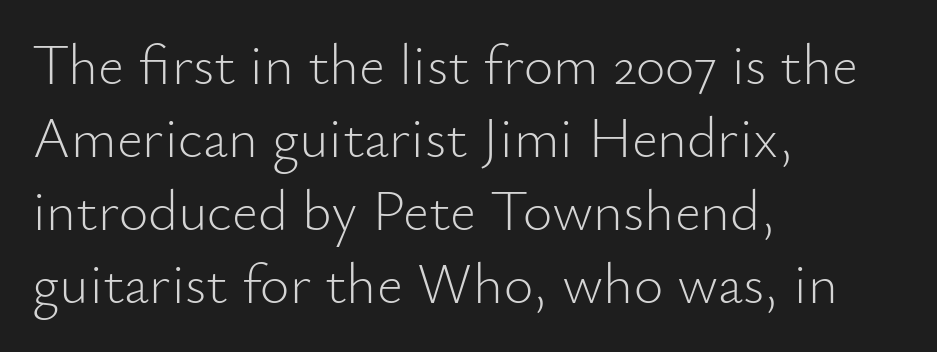
The image shows 57 px light sans-serif type, upright; set left-aligned, normal line spacing (1.28x), normal letter spacing, not underlined; low stroke contrast and a small x-height.
